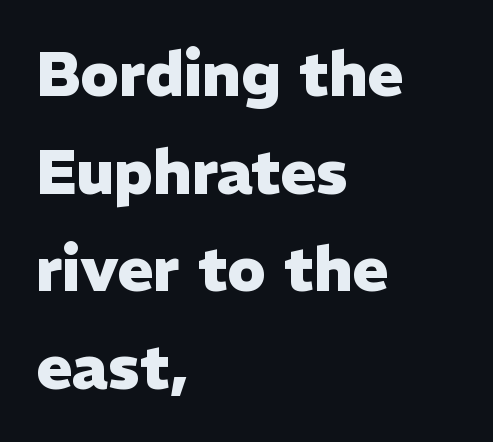
Q: Is the text bold? A: Yes.
Q: Is the text italic (slanted)? A: No, it is upright.
Q: Is the typeface a serif or a sans-serif typeface? A: Sans-serif.
Q: Is the text underlined? A: No.
Q: How is the paragraph aligned? A: Left-aligned.
Q: Is the spacing between letters normal or unusually wide? A: Normal.
Q: Is the spacing between lines tight, normal or loose? A: Normal.
Q: Width (condensed, normal, or wide)? A: Normal.
Q: Stroke contrast? A: Low.
Q: x-height? A: Medium.
Q: Monospaced? A: No.
